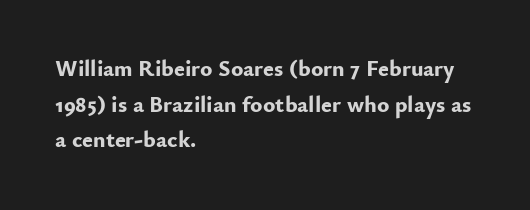
{"italic": "no", "bold": "yes", "underline": "no", "align": "left", "line_spacing": "normal", "line_spacing_ratio": 1.55, "letter_spacing": "normal", "letter_spacing_em": 0.0, "glyph_px": 23}
